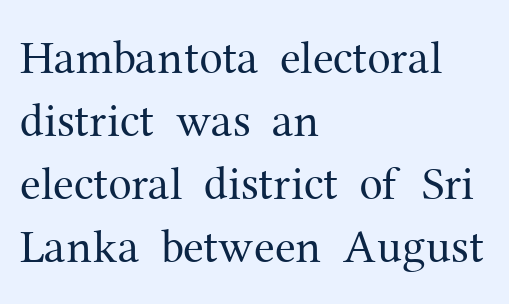
Is this a heavy cut? Hardly; it is regular or lighter. Vertical spacing — default. Tracking value appears to be zero — textbook default spacing. Check where the strokes stop: tiny serifs finish them off. Is this a fixed-width face? No — the glyphs have proportional, varying widths. Descender tails drop into unmarked territory.
